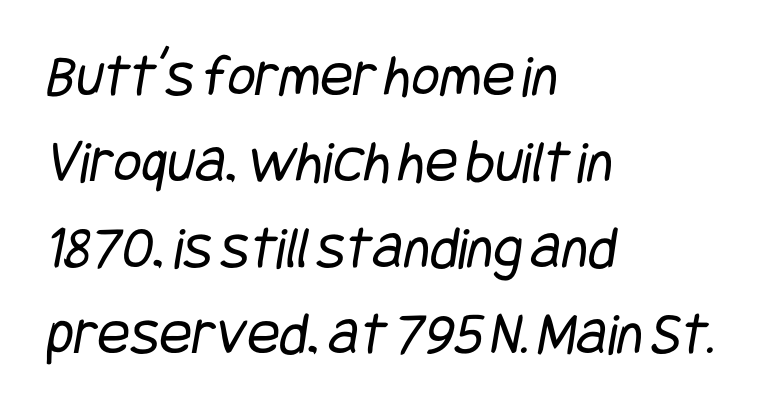
The image shows 61 px regular-weight, condensed sans-serif type; set left-aligned, normal line spacing (1.41x), normal letter spacing, not underlined; low stroke contrast and a large x-height.
